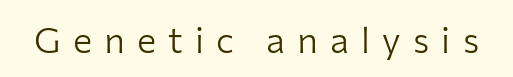
{"serif": "no", "italic": "no", "bold": "no", "weight": "light", "width": "normal", "stroke_contrast": "low", "x_height": "medium", "monospaced": "no", "underline": "no", "letter_spacing": "wide", "letter_spacing_em": 0.34, "glyph_px": 36}
